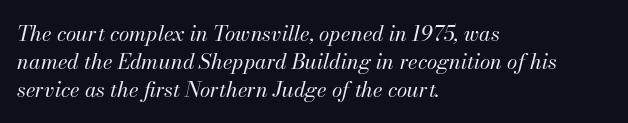
Q: Is the text bold? A: No.
Q: Is the text italic (slanted)? A: Yes, it leans right by about 13 degrees.
Q: Is the text underlined? A: No.
Q: How is the paragraph aligned? A: Left-aligned.
Q: Is the spacing between letters normal or unusually wide? A: Normal.
Q: Is the spacing between lines tight, normal or loose? A: Normal.
